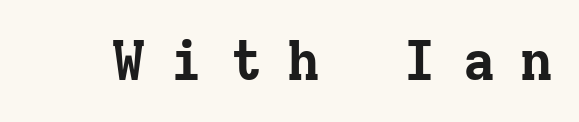
The image shows 55 px bold serif type, upright, monospaced; set unusually wide letter spacing (+0.46 em), not underlined; low stroke contrast and a medium x-height.
